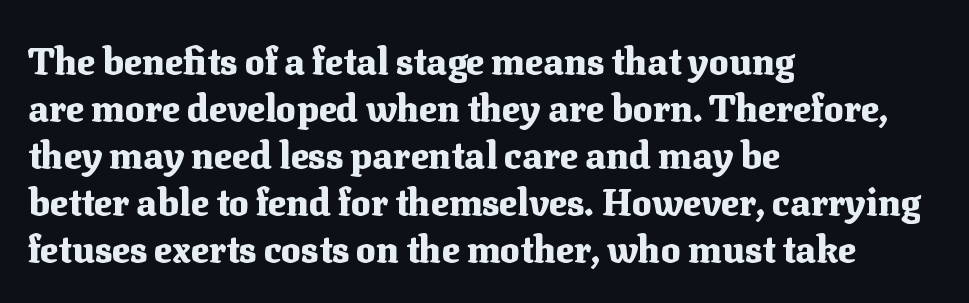
Q: Is the text bold? A: Yes.
Q: Is the text italic (slanted)? A: No, it is upright.
Q: Is the typeface a serif or a sans-serif typeface? A: Serif.
Q: Is the text underlined? A: No.
Q: How is the paragraph aligned? A: Left-aligned.
Q: Is the spacing between letters normal or unusually wide? A: Normal.
Q: Is the spacing between lines tight, normal or loose? A: Normal.
Q: Width (condensed, normal, or wide)? A: Normal.
Q: Stroke contrast? A: Medium.
Q: x-height? A: Medium.
Q: Monospaced? A: No.
